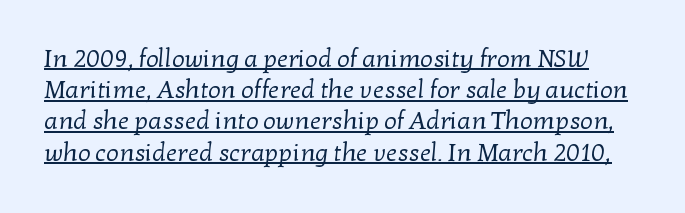
Letter spacing: default. Has an underline been added? It has. The typeface has the unassuming heft of standard copy or less. Horizontal bands of white between lines are of average thickness.
